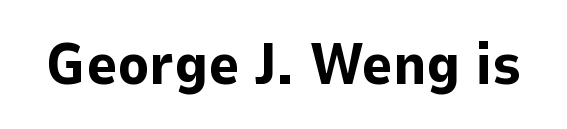
{"serif": "no", "italic": "no", "bold": "yes", "weight": "bold", "width": "normal", "stroke_contrast": "low", "x_height": "medium", "monospaced": "no", "underline": "no", "letter_spacing": "normal", "letter_spacing_em": 0.0, "glyph_px": 59}
